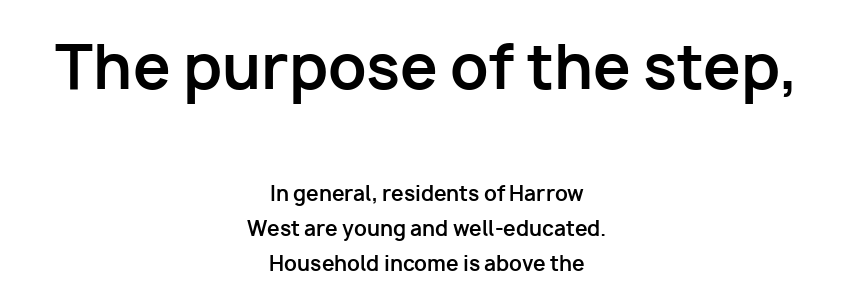
These lines are rendered in a variable-pitch font. The rag falls on both sides of this text block equally. Every stem runs plumb, perpendicular to the baseline. Size contrast runs from large at the top to small at the bottom. The glyphs have the mass of a bold cut. The designer went with a sans here, leaving each stem footless.
